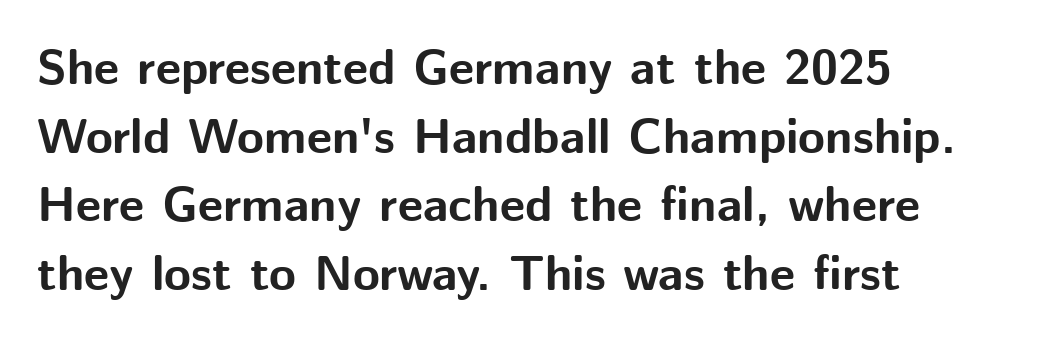
The image shows 49 px bold sans-serif type, upright; set left-aligned, normal line spacing (1.4x), normal letter spacing, not underlined; medium stroke contrast and a medium x-height.
